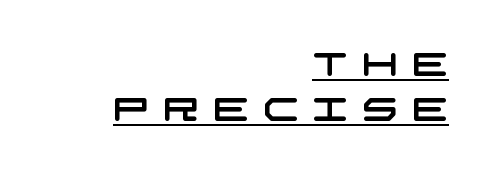
The image shows 32 px wide sans-serif type; set right-aligned, normal line spacing (1.41x), unusually wide letter spacing (+0.42 em), underlined; low stroke contrast and a large x-height.
